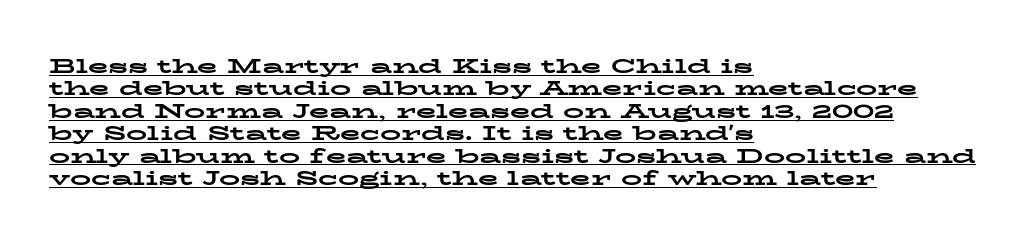
{"italic": "no", "bold": "yes", "underline": "yes", "align": "left", "line_spacing": "tight", "line_spacing_ratio": 1.07, "letter_spacing": "normal", "letter_spacing_em": 0.0, "glyph_px": 21}
